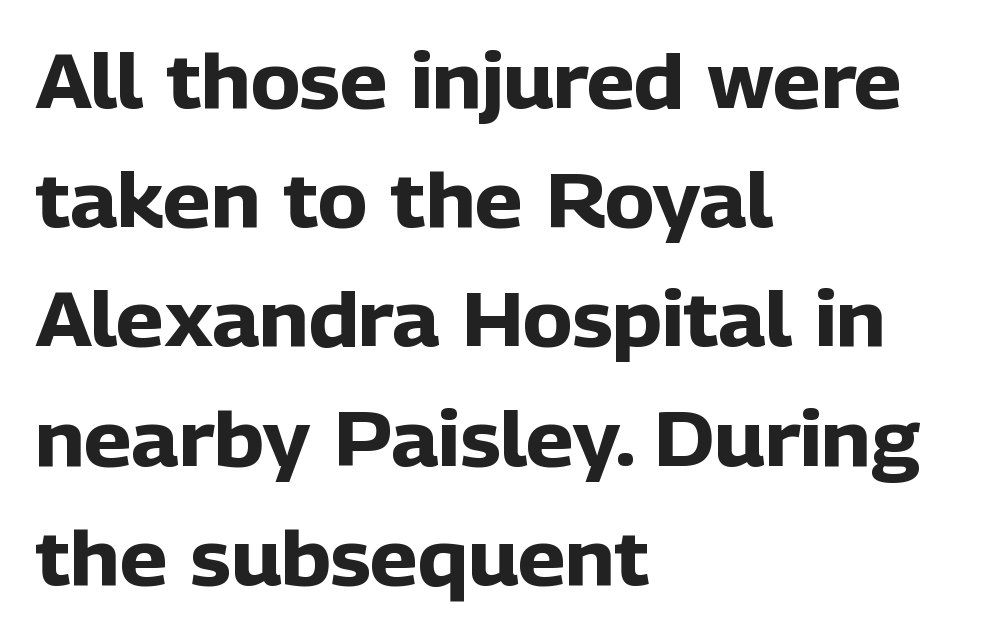
{"serif": "no", "italic": "no", "bold": "yes", "weight": "heavy", "width": "normal", "stroke_contrast": "low", "x_height": "medium", "monospaced": "no", "underline": "no", "align": "left", "line_spacing": "normal", "line_spacing_ratio": 1.59, "letter_spacing": "normal", "letter_spacing_em": 0.0, "glyph_px": 75}
